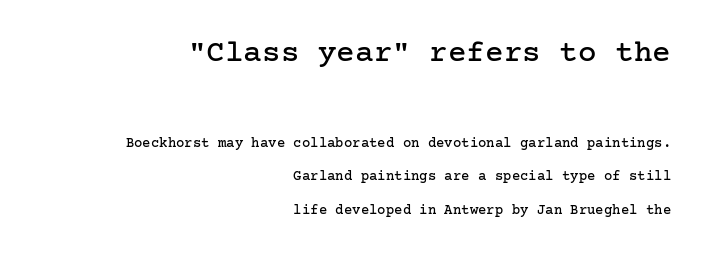
This sample uses an upright cut, with every glyph sitting square on the baseline. The initial chunk of copy outweighs the following chunk in type size. Quick note: underline off. The gaps between neighbouring characters are ordinary and unremarkable. Old-style or modern, the face here clearly has serifs.
